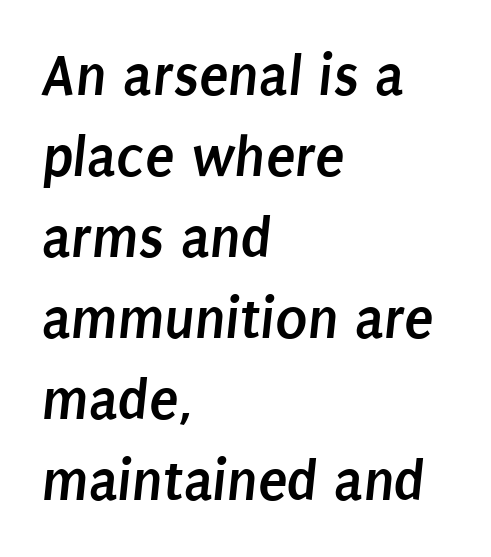
{"serif": "no", "bold": "yes", "weight": "semibold", "width": "condensed", "stroke_contrast": "low", "x_height": "large", "monospaced": "no", "underline": "no", "align": "left", "line_spacing": "normal", "line_spacing_ratio": 1.35, "letter_spacing": "normal", "letter_spacing_em": 0.0, "glyph_px": 60}
